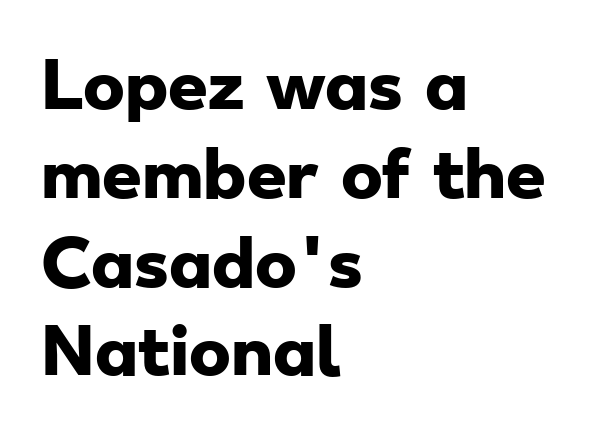
The image shows 63 px heavy, wide sans-serif type; set left-aligned, normal line spacing (1.41x), normal letter spacing, not underlined; low stroke contrast and a small x-height.
